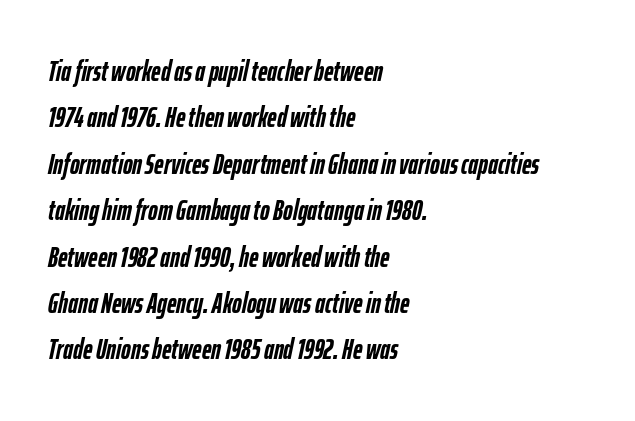
How are the letters spaced? Ordinarily, with no added tracking. I'd describe the lettering as bold — thick and assertive. Layout note: lines flush left. A typesetter would call this leading conventional body-copy spacing. Italic: yes, the glyphs are oblique. A typesetter would call this proportional, since set widths differ per character.
